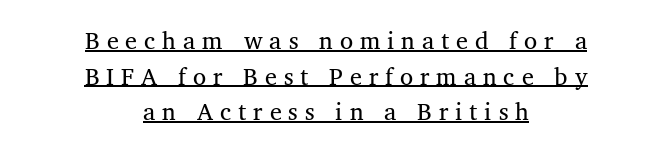
The image shows 24 px text type; set centered, normal line spacing (1.48x), unusually wide letter spacing (+0.29 em), underlined.
